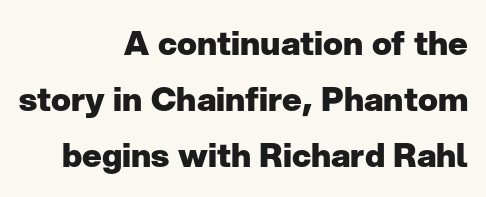
Right-aligned paragraph, ragged on the left. Vertically, the passage feels balanced, rows spaced as you'd expect. Glance below the letters and you will spot only blank space. Look at the bottom of the vertical strokes: they stop flat, with no serifs. In terms of weight, the rendering is a true, heavy bold.
